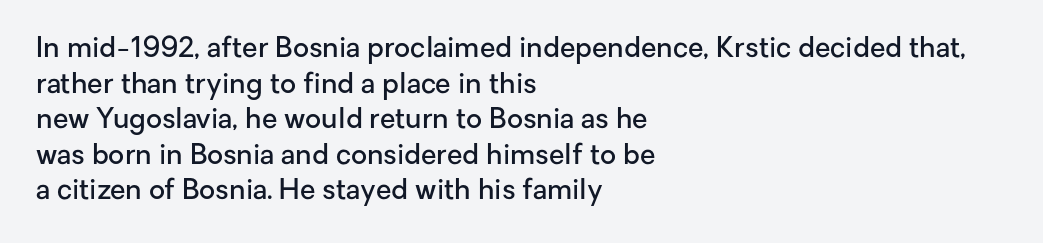
Q: Is the text bold? A: Semi-bold.
Q: Is the text italic (slanted)? A: No, it is upright.
Q: Is the typeface a serif or a sans-serif typeface? A: Sans-serif.
Q: Is the text underlined? A: No.
Q: How is the paragraph aligned? A: Left-aligned.
Q: Is the spacing between letters normal or unusually wide? A: Normal.
Q: Is the spacing between lines tight, normal or loose? A: Normal.
Q: Width (condensed, normal, or wide)? A: Normal.
Q: Stroke contrast? A: Low.
Q: x-height? A: Medium.
Q: Monospaced? A: No.
